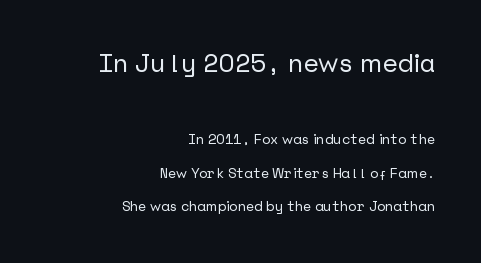
{"italic": "no", "underline": "no", "align": "right", "line_spacing": "loose", "line_spacing_ratio": 2.42, "letter_spacing": "normal", "letter_spacing_em": 0.0, "larger_block": "first", "size_ratio": 1.86, "glyph_px": 26}
